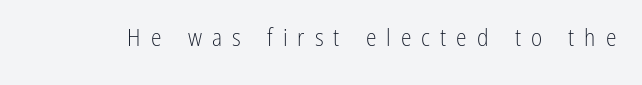
Each word looks stretched out because of the extra space between its letters. A quiet, ordinary-to-light weight characterises the typeface. A bare baseline throughout the passage. The axis of the letterforms is exactly vertical.
